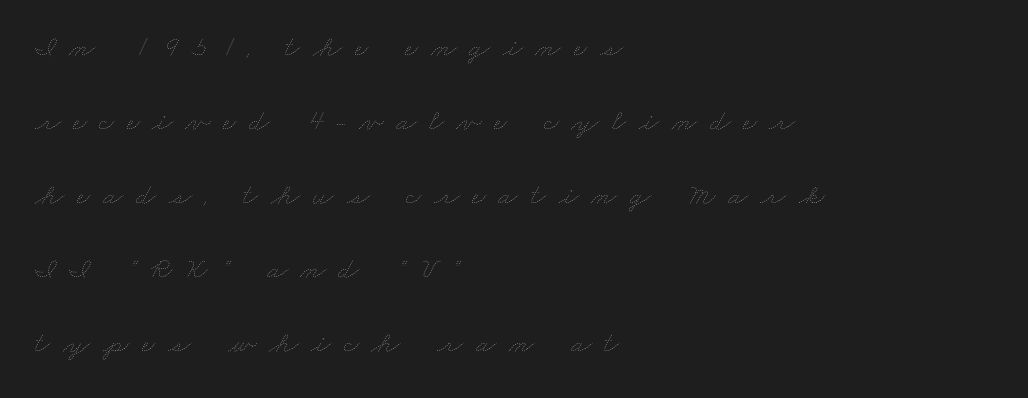
Reading down the block, your eye returns to a fixed left position each line. Has an underline been added? It has not. Baseline-to-baseline distance is far greater than the letter height. Display-style spreading of the glyphs; the letterfit is very open. Is this a heavy cut? Hardly; it is regular or lighter.
